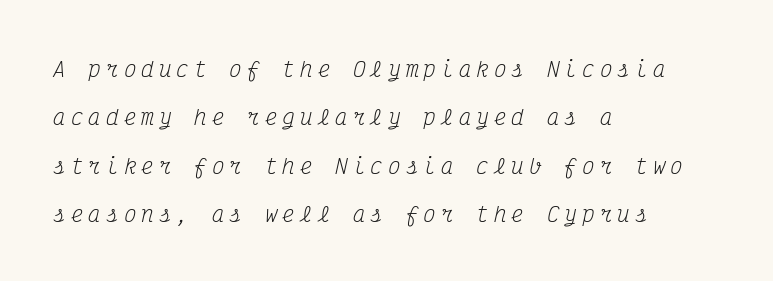
The image shows 21 px text type, italic (leaning right); set left-aligned, loose line spacing (2.3x), unusually wide letter spacing (+0.24 em), not underlined.
